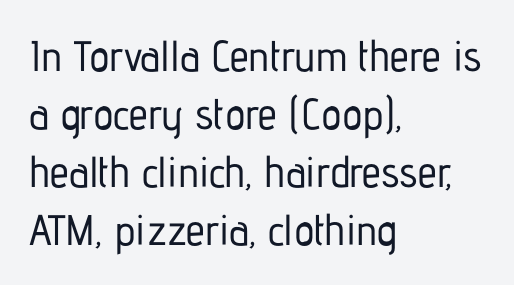
The image shows 43 px condensed sans-serif type, upright; set left-aligned, normal line spacing (1.35x), normal letter spacing, not underlined; low stroke contrast and a medium x-height.
